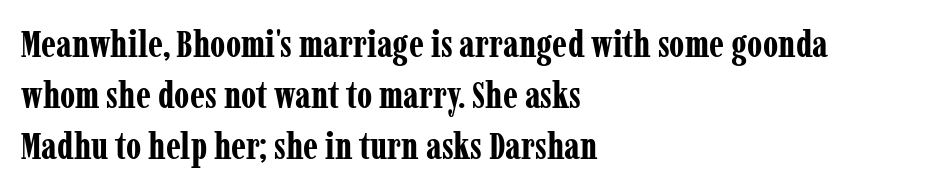
The image shows 37 px bold, condensed serif type, upright; set left-aligned, normal line spacing (1.38x), normal letter spacing, not underlined; low stroke contrast and a medium x-height.
